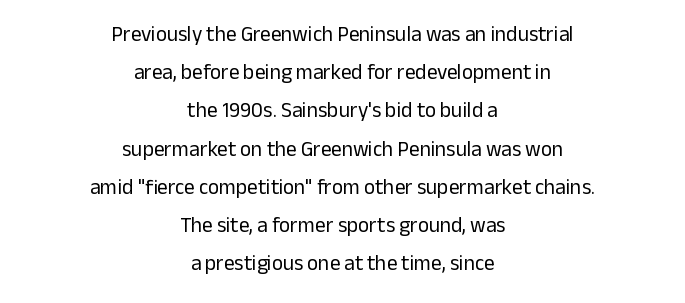
Q: Is the text bold? A: No.
Q: Is the text italic (slanted)? A: No, it is upright.
Q: Is the text underlined? A: No.
Q: How is the paragraph aligned? A: Centered.
Q: Is the spacing between letters normal or unusually wide? A: Normal.
